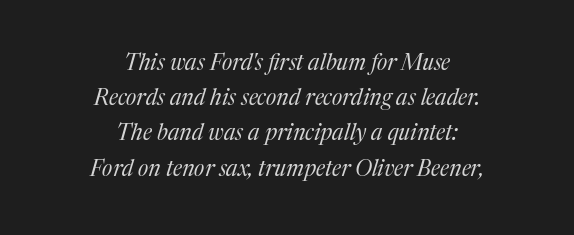
The image shows 22 px text type, italic (leaning right); set centered, normal line spacing (1.6x), normal letter spacing, not underlined.
